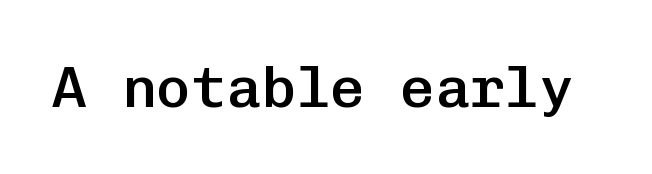
Q: Is the text bold? A: Semi-bold.
Q: Is the text italic (slanted)? A: No, it is upright.
Q: Is the typeface a serif or a sans-serif typeface? A: Sans-serif.
Q: Is the text underlined? A: No.
Q: Is the spacing between letters normal or unusually wide? A: Normal.
Q: Width (condensed, normal, or wide)? A: Normal.
Q: Stroke contrast? A: Low.
Q: x-height? A: Medium.
Q: Monospaced? A: Yes.
